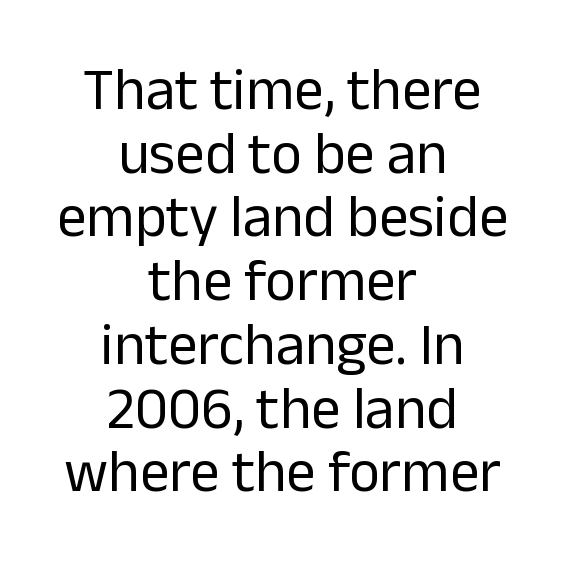
Q: Is the text bold? A: No.
Q: Is the text italic (slanted)? A: No, it is upright.
Q: Is the typeface a serif or a sans-serif typeface? A: Sans-serif.
Q: Is the text underlined? A: No.
Q: How is the paragraph aligned? A: Centered.
Q: Is the spacing between letters normal or unusually wide? A: Normal.
Q: Is the spacing between lines tight, normal or loose? A: Tight.
Q: Width (condensed, normal, or wide)? A: Normal.
Q: Stroke contrast? A: Low.
Q: x-height? A: Medium.
Q: Monospaced? A: No.
